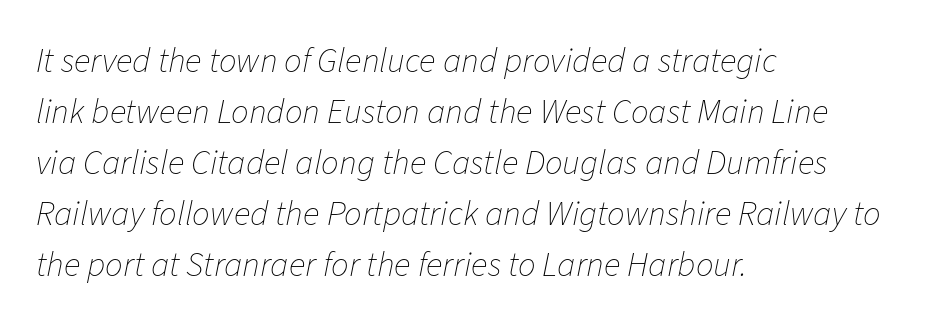
The image shows 35 px thin type, italic (leaning right); set left-aligned, normal line spacing (1.46x), normal letter spacing, not underlined; low stroke contrast and a medium x-height.
